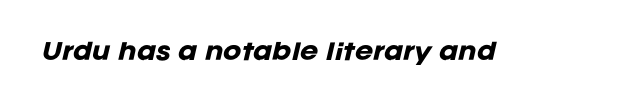
{"italic": "yes", "lean": "right", "slant_degrees": 12, "bold": "yes", "underline": "no", "letter_spacing": "normal", "letter_spacing_em": 0.0, "glyph_px": 22}
